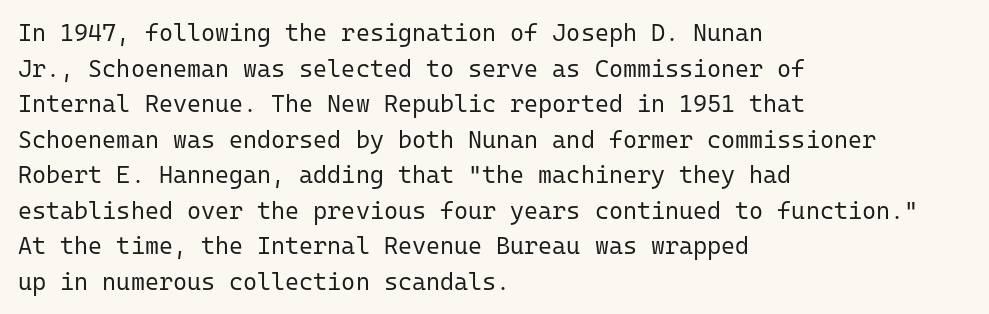
Q: Is the text bold? A: No.
Q: Is the text italic (slanted)? A: No, it is upright.
Q: Is the text underlined? A: No.
Q: How is the paragraph aligned? A: Left-aligned.
Q: Is the spacing between letters normal or unusually wide? A: Normal.
Q: Is the spacing between lines tight, normal or loose? A: Normal.
